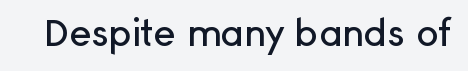
Spacing between characters is what you'd get straight out of the box. Just letters on the line, the space beneath them empty. This rendering employs a face without finishing strokes, i.e., a sans-serif. Each letter keeps its own natural width here, so spacing adapts to shape. Quick note: not italic, upright.
